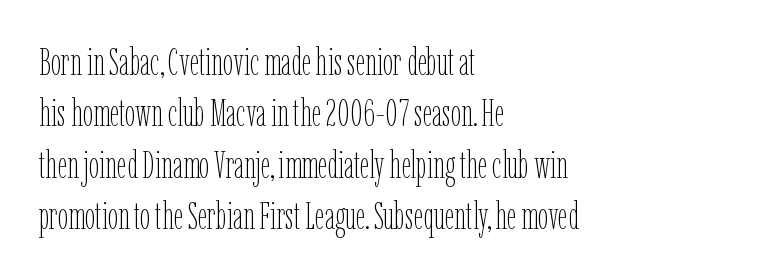
The letterforms sit shoulder to shoulder at normal distance. Does the lettering tilt? It doesn't — this is upright. Weight: in the light-to-regular range. Lines of text with bare space underneath. The letters advance in unequal steps, a hallmark of proportional type. Students, observe: this is what conventionally led text looks like.
